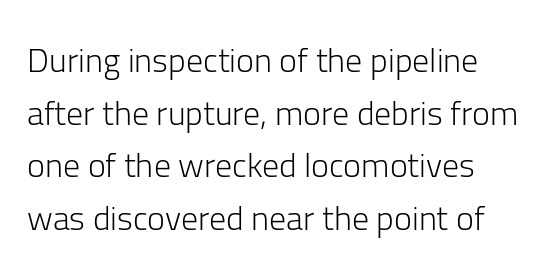
{"serif": "no", "italic": "no", "bold": "no", "weight": "light", "width": "normal", "stroke_contrast": "low", "x_height": "medium", "monospaced": "no", "underline": "no", "align": "left", "line_spacing": "normal", "line_spacing_ratio": 1.55, "letter_spacing": "normal", "letter_spacing_em": 0.0, "glyph_px": 34}
